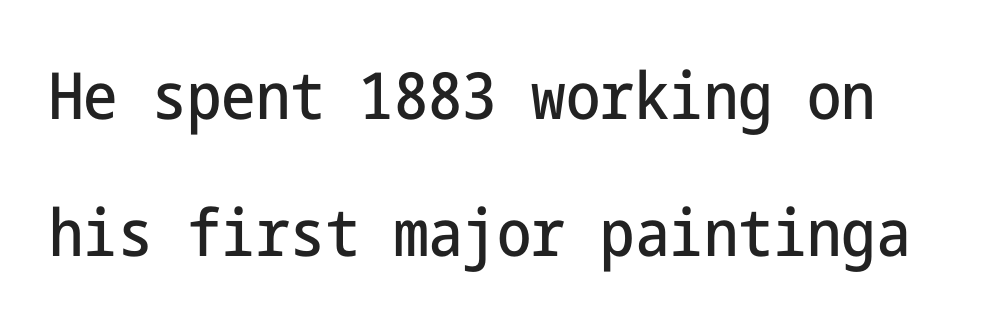
Unmarked baselines from the first word to the last. The lines are spread far apart with generous leading. Letter spacing: default. Posture: straight, roman, zero tilt. These lines are composed in type without serifs.
